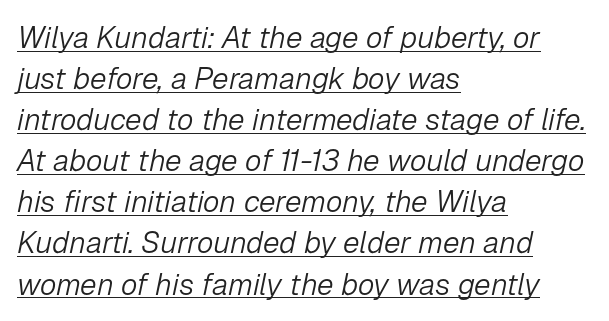
Q: Is the text bold? A: No.
Q: Is the text italic (slanted)? A: Yes, it leans right by about 12 degrees.
Q: Is the text underlined? A: Yes.
Q: How is the paragraph aligned? A: Left-aligned.
Q: Is the spacing between letters normal or unusually wide? A: Normal.
Q: Is the spacing between lines tight, normal or loose? A: Normal.
Q: Width (condensed, normal, or wide)? A: Normal.
Q: Stroke contrast? A: Low.
Q: x-height? A: Medium.
Q: Monospaced? A: No.
